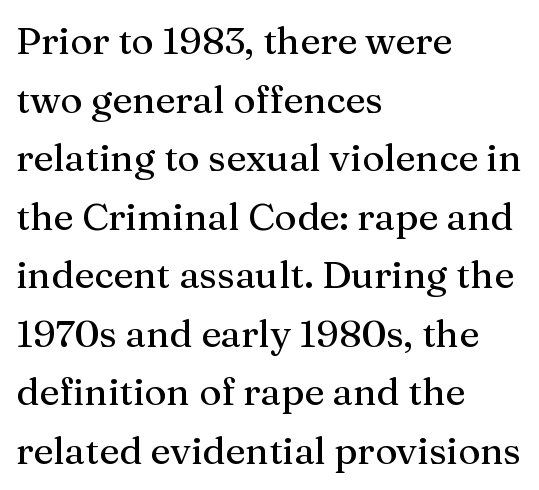
Q: Is the text italic (slanted)? A: No, it is upright.
Q: Is the typeface a serif or a sans-serif typeface? A: Serif.
Q: Is the text underlined? A: No.
Q: How is the paragraph aligned? A: Left-aligned.
Q: Is the spacing between letters normal or unusually wide? A: Normal.
Q: Is the spacing between lines tight, normal or loose? A: Normal.
Q: Width (condensed, normal, or wide)? A: Normal.
Q: Stroke contrast? A: Medium.
Q: x-height? A: Medium.
Q: Monospaced? A: No.
